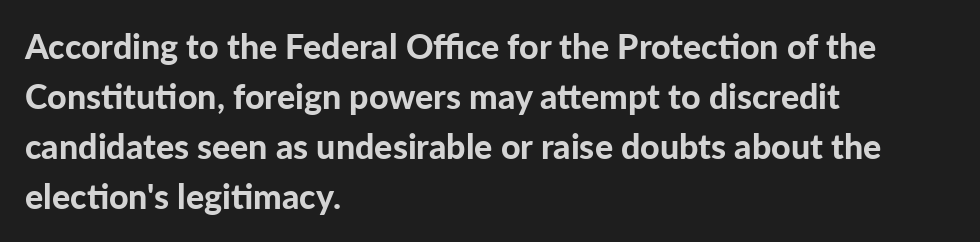
Q: Is the text bold? A: Yes.
Q: Is the text italic (slanted)? A: No, it is upright.
Q: Is the typeface a serif or a sans-serif typeface? A: Sans-serif.
Q: Is the text underlined? A: No.
Q: How is the paragraph aligned? A: Left-aligned.
Q: Is the spacing between letters normal or unusually wide? A: Normal.
Q: Is the spacing between lines tight, normal or loose? A: Normal.
Q: Width (condensed, normal, or wide)? A: Normal.
Q: Stroke contrast? A: Low.
Q: x-height? A: Medium.
Q: Monospaced? A: No.
